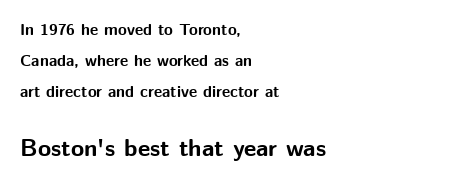
Honestly, the rows look like they've been pulled way apart. A bare baseline throughout the passage. What weight is shown? A full bold with thick strokes. The letterforms sit shoulder to shoulder at normal distance.
